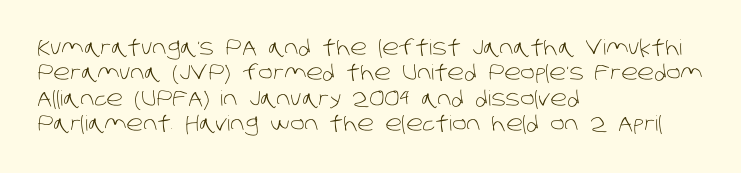
The image shows 21 px text type; set left-aligned, line spacing 1.21x, normal letter spacing, not underlined.
